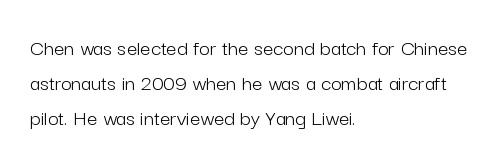
{"italic": "no", "bold": "no", "underline": "no", "align": "left", "line_spacing": "normal", "line_spacing_ratio": 1.53, "letter_spacing": "normal", "letter_spacing_em": 0.0, "glyph_px": 23}
